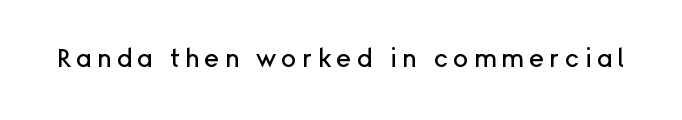
Q: Is the text italic (slanted)? A: No, it is upright.
Q: Is the text underlined? A: No.
Q: Is the spacing between letters normal or unusually wide? A: Unusually wide.
